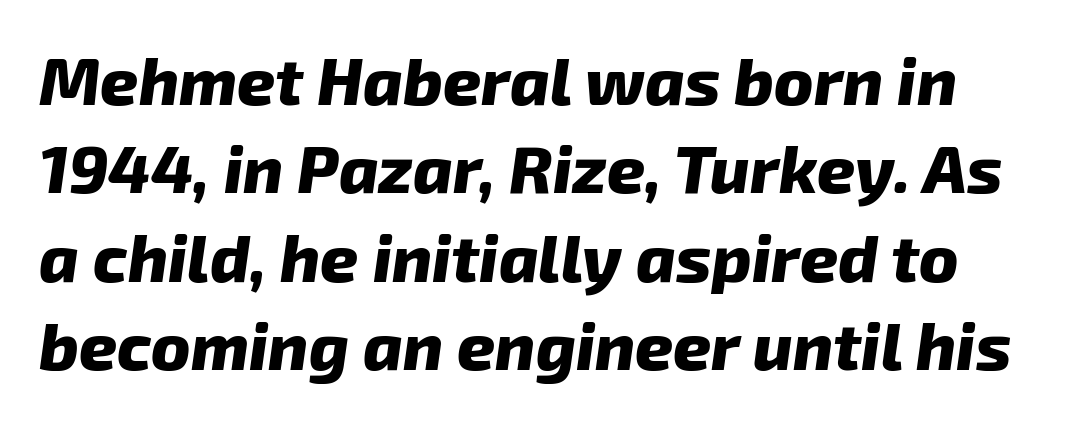
Q: Is the text bold? A: Yes.
Q: Is the text italic (slanted)? A: Yes, it leans right by about 8 degrees.
Q: Is the text underlined? A: No.
Q: Is the spacing between letters normal or unusually wide? A: Normal.
Q: Is the spacing between lines tight, normal or loose? A: Normal.
Q: Width (condensed, normal, or wide)? A: Normal.
Q: Stroke contrast? A: Low.
Q: x-height? A: Medium.
Q: Monospaced? A: No.
